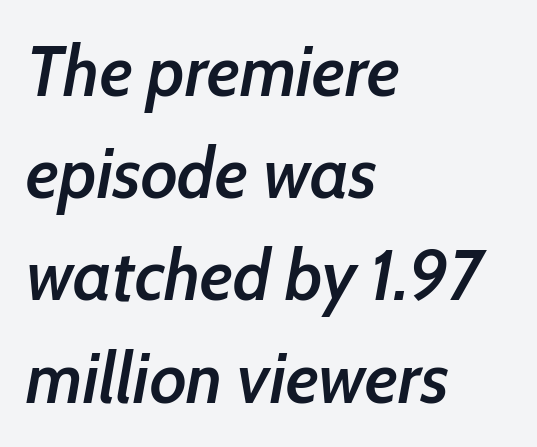
{"italic": "yes", "lean": "right", "slant_degrees": 10, "bold": "semi", "weight": "semibold", "width": "condensed", "stroke_contrast": "low", "x_height": "medium", "monospaced": "no", "underline": "no", "align": "left", "line_spacing": "normal", "line_spacing_ratio": 1.42, "letter_spacing": "normal", "letter_spacing_em": 0.0, "glyph_px": 72}
